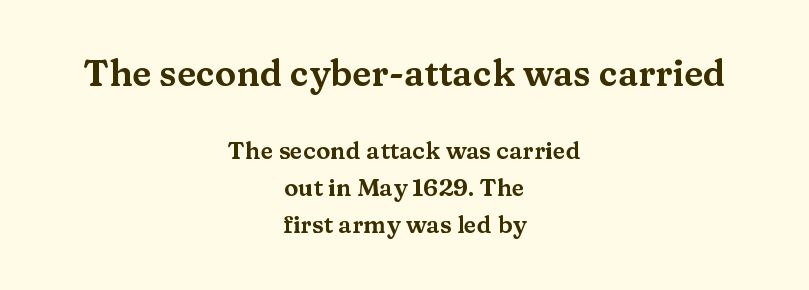
The letters carry serifs — small finishing strokes at the ends of their stems. In terms of posture, this sample is upright. Check under the words: just untouched page. Horizontal alignment here is central, giving a formal, balanced look.
